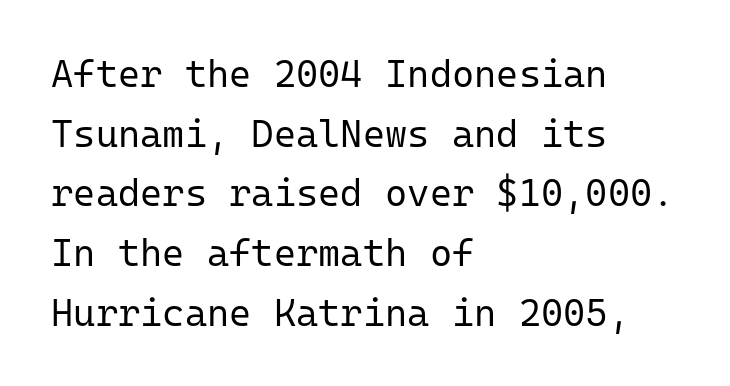
{"serif": "no", "italic": "no", "bold": "no", "weight": "regular", "width": "normal", "stroke_contrast": "low", "x_height": "medium", "monospaced": "yes", "underline": "no", "align": "left", "line_spacing": "normal", "line_spacing_ratio": 1.57, "letter_spacing": "normal", "letter_spacing_em": 0.0, "glyph_px": 38}
